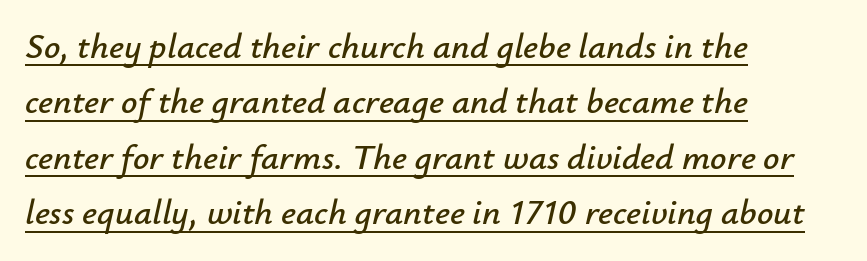
Q: Is the text italic (slanted)? A: Yes, it leans right by about 12 degrees.
Q: Is the text underlined? A: Yes.
Q: How is the paragraph aligned? A: Left-aligned.
Q: Is the spacing between letters normal or unusually wide? A: Normal.
Q: Is the spacing between lines tight, normal or loose? A: Normal.
Q: Width (condensed, normal, or wide)? A: Normal.
Q: Stroke contrast? A: Low.
Q: x-height? A: Small.
Q: Monospaced? A: No.
